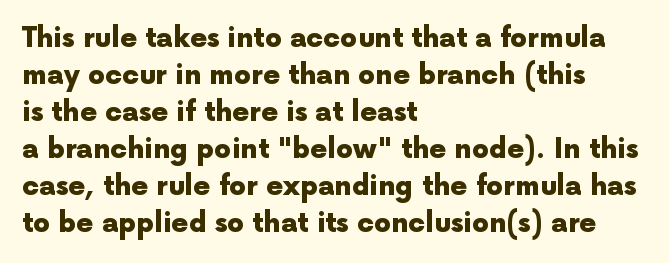
Every character sits straight up, as roman type does. Words appear dense and cohesive because spacing is normal. On the weight axis this lands at bold, roughly 700. In terms of leading, this rendering sits right in the middle.
